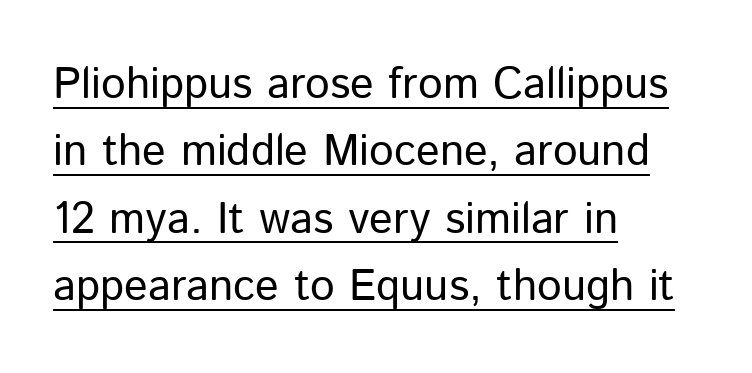
The image shows 44 px regular-weight sans-serif type, upright; set left-aligned, normal line spacing (1.53x), normal letter spacing, underlined; low stroke contrast and a medium x-height.
